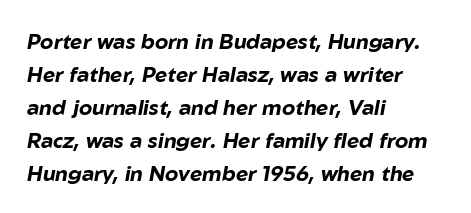
Characters follow at the spacing the type designer built in. In terms of weight, the rendering is a true, heavy bold. Designer's note — italics engaged. The space directly below the letters is spotless. Line spacing here is normal.
